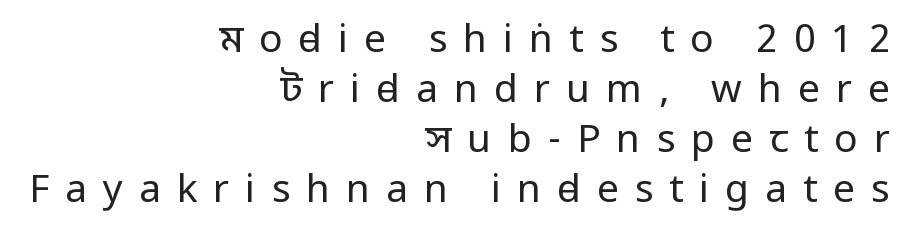
{"serif": "no", "italic": "no", "bold": "no", "weight": "regular", "width": "condensed", "stroke_contrast": "low", "x_height": "large", "monospaced": "no", "underline": "no", "align": "right", "line_spacing": "normal", "line_spacing_ratio": 1.28, "letter_spacing": "wide", "letter_spacing_em": 0.41, "glyph_px": 39}
